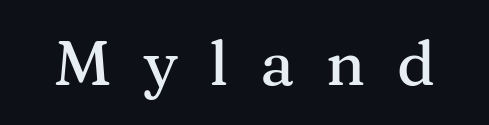
Q: Is the text italic (slanted)? A: No, it is upright.
Q: Is the typeface a serif or a sans-serif typeface? A: Serif.
Q: Is the text underlined? A: No.
Q: Is the spacing between letters normal or unusually wide? A: Unusually wide.
Q: Width (condensed, normal, or wide)? A: Normal.
Q: Stroke contrast? A: Medium.
Q: x-height? A: Medium.
Q: Monospaced? A: No.
